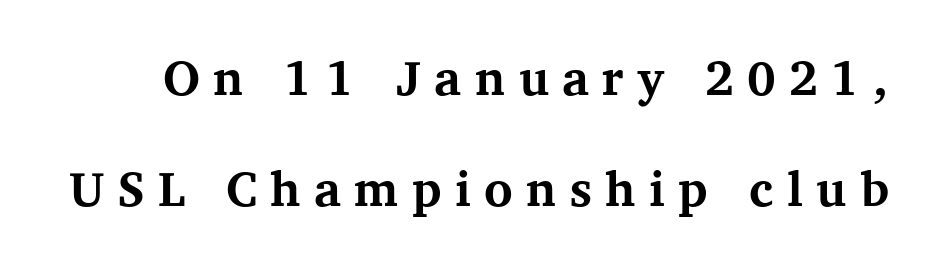
Q: Is the text bold? A: Yes.
Q: Is the text italic (slanted)? A: No, it is upright.
Q: Is the typeface a serif or a sans-serif typeface? A: Serif.
Q: Is the text underlined? A: No.
Q: Is the spacing between letters normal or unusually wide? A: Unusually wide.
Q: Is the spacing between lines tight, normal or loose? A: Loose.
Q: Width (condensed, normal, or wide)? A: Normal.
Q: Stroke contrast? A: Medium.
Q: x-height? A: Medium.
Q: Monospaced? A: No.
